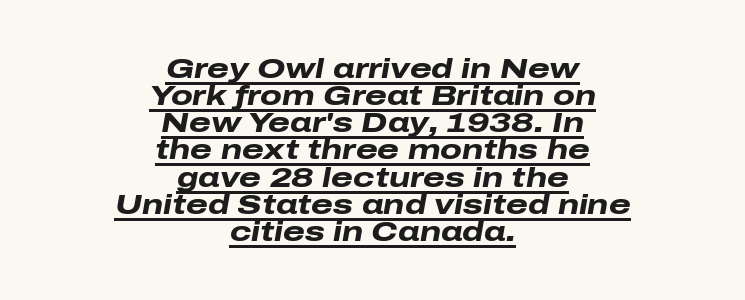
Q: Is the text bold? A: Yes.
Q: Is the text italic (slanted)? A: Yes, it leans right by about 10 degrees.
Q: Is the text underlined? A: Yes.
Q: How is the paragraph aligned? A: Centered.
Q: Is the spacing between letters normal or unusually wide? A: Normal.
Q: Is the spacing between lines tight, normal or loose? A: Tight.
Q: Width (condensed, normal, or wide)? A: Wide.
Q: Stroke contrast? A: Low.
Q: x-height? A: Medium.
Q: Monospaced? A: No.
